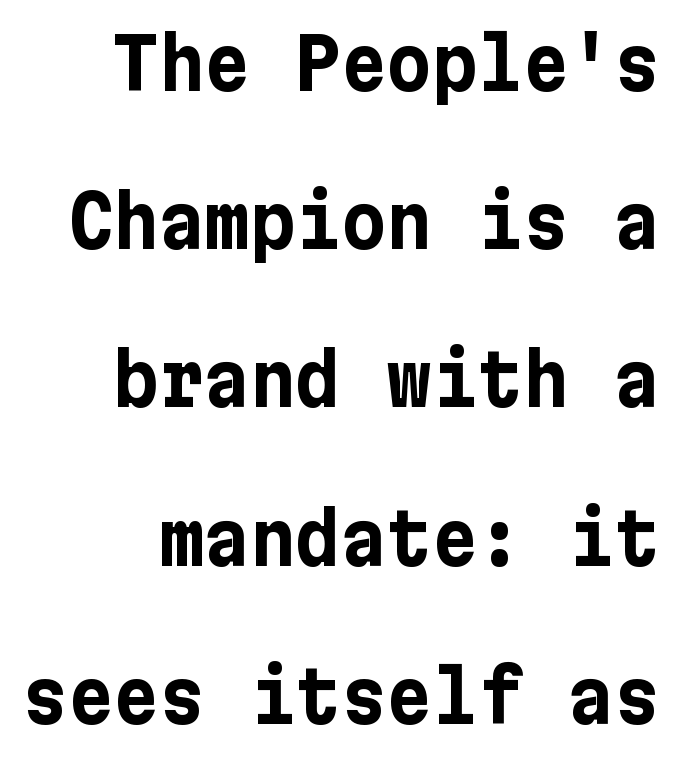
Q: Is the text bold? A: Yes.
Q: Is the text italic (slanted)? A: No, it is upright.
Q: Is the typeface a serif or a sans-serif typeface? A: Sans-serif.
Q: Is the text underlined? A: No.
Q: Is the spacing between letters normal or unusually wide? A: Normal.
Q: Is the spacing between lines tight, normal or loose? A: Loose.
Q: Width (condensed, normal, or wide)? A: Normal.
Q: Stroke contrast? A: Low.
Q: x-height? A: Medium.
